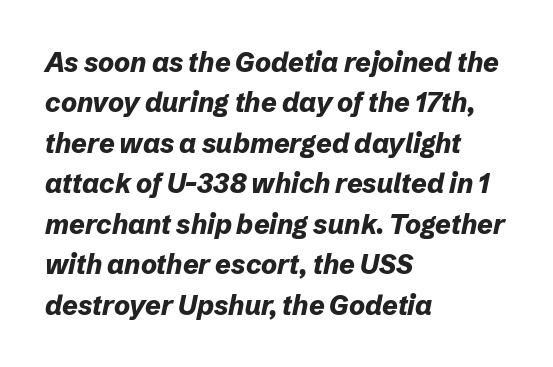
Typesetter's note: full bold, strokes at maximum text heaviness. Horizontally, the lines are justified to the leading edge only. These lines sit exactly where default settings would place them. Nobody touched the tracking dial on this one. The specimen reads as italic at a glance.
